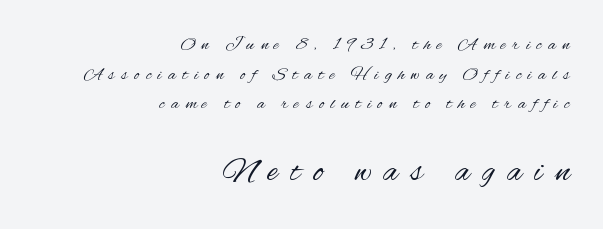
The image shows 35 px regular-weight, condensed sans-serif type; set right-aligned, normal line spacing (1.64x), unusually wide letter spacing (+0.36 em), not underlined; the second (bottom) block is 1.94x larger; medium stroke contrast and a small x-height.
